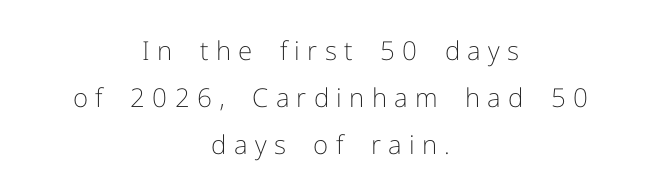
A roman cut, with each character standing at attention. Weight class: somewhere from thin through regular. The horizontal fit of the characters is loose and conspicuously gappy. The foot of each line stays bare and open. Every row of glyphs is offset so its center matches the block's center.
